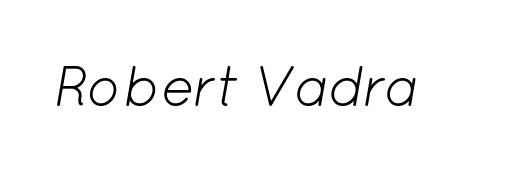
It's the slanting kind of type. No word sits above an underline. You could call the tracking neutral — neither tight nor loose. Stroke mass is kept to a normal reading level or below. Spacing verdict: proportional, widths tailored to each character.
